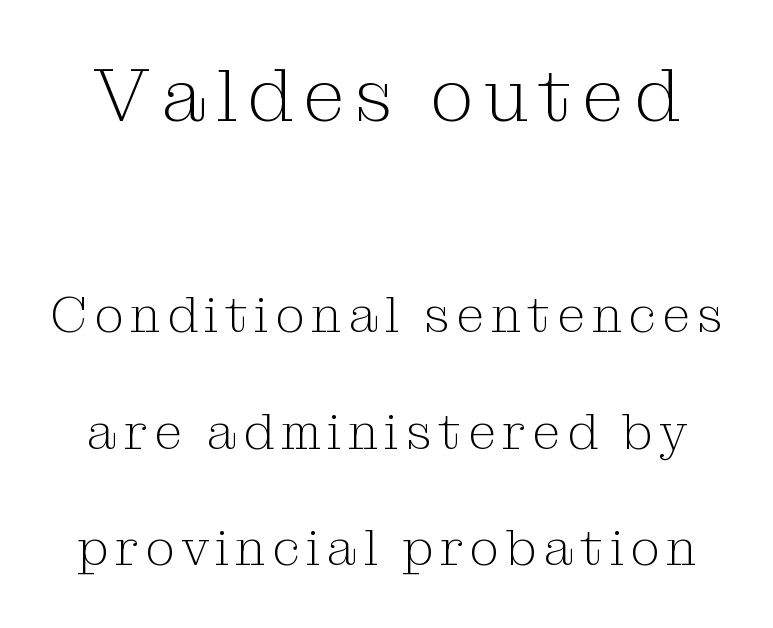
{"serif": "yes", "italic": "no", "bold": "no", "weight": "light", "width": "normal", "stroke_contrast": "medium", "x_height": "medium", "monospaced": "no", "underline": "no", "line_spacing": "loose", "line_spacing_ratio": 2.29, "larger_block": "first", "size_ratio": 1.49, "glyph_px": 76}
